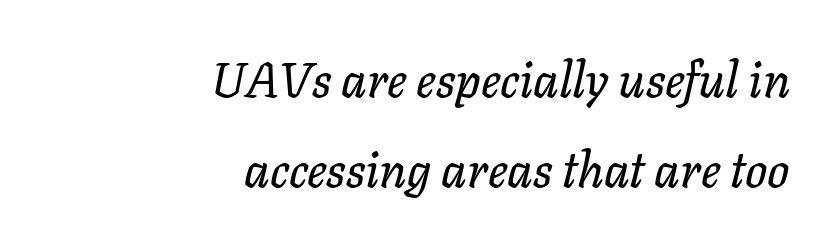
{"italic": "yes", "lean": "right", "slant_degrees": 11, "width": "normal", "stroke_contrast": "low", "x_height": "medium", "monospaced": "no", "underline": "no", "align": "right", "line_spacing_ratio": 1.84, "letter_spacing": "normal", "letter_spacing_em": 0.0, "glyph_px": 49}
